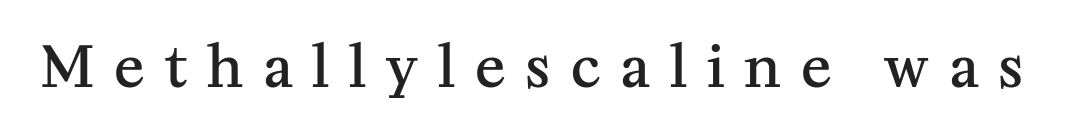
A typesetter would call this proportional, since set widths differ per character. These lines have a slow, spaced-out rhythm from letter to letter. Typographic density is moderately raised because the face is semibold. Old-style or modern, the face here clearly has serifs. Type without underlining.
